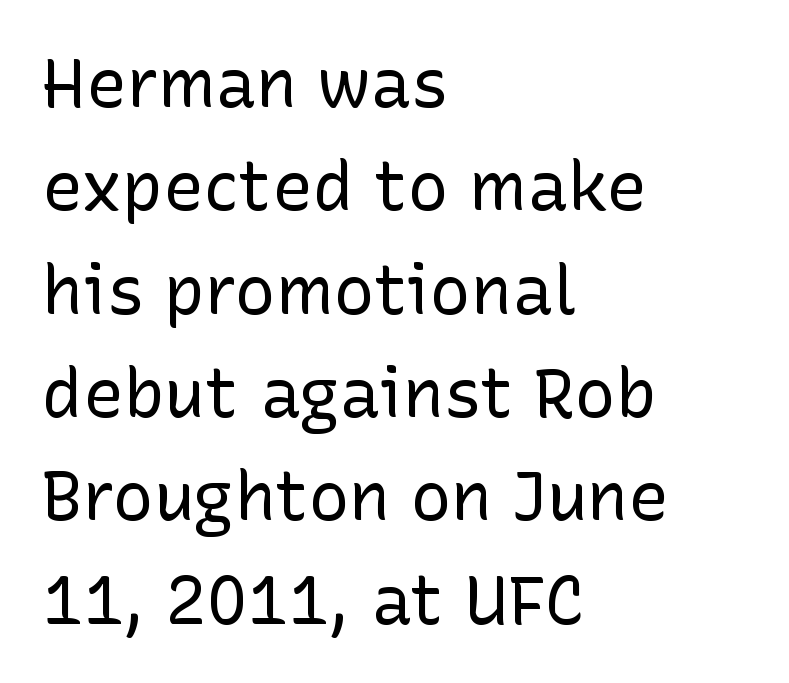
The image shows 68 px regular-weight sans-serif type, upright; set left-aligned, normal line spacing (1.52x), normal letter spacing, not underlined; low stroke contrast and a medium x-height.
